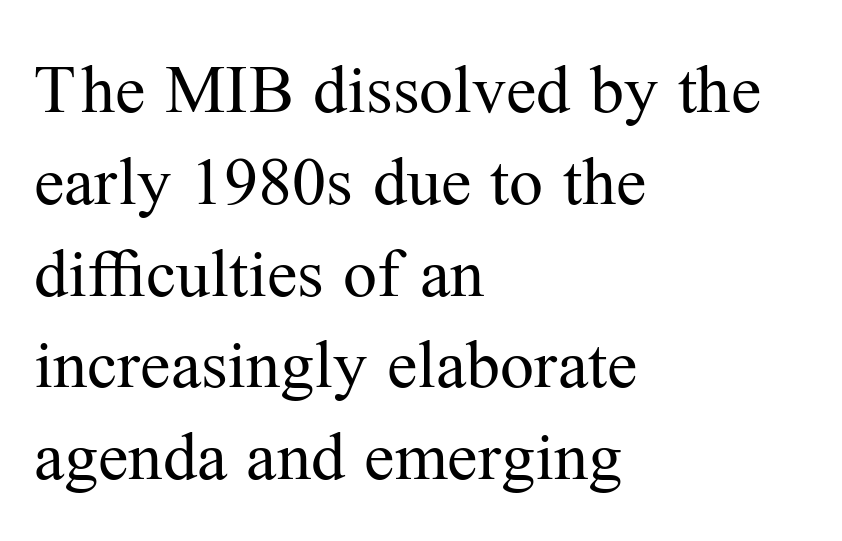
{"serif": "yes", "italic": "no", "bold": "no", "weight": "regular", "width": "normal", "stroke_contrast": "medium", "x_height": "medium", "monospaced": "no", "underline": "no", "align": "left", "line_spacing": "normal", "line_spacing_ratio": 1.35, "letter_spacing": "normal", "letter_spacing_em": 0.0, "glyph_px": 68}
